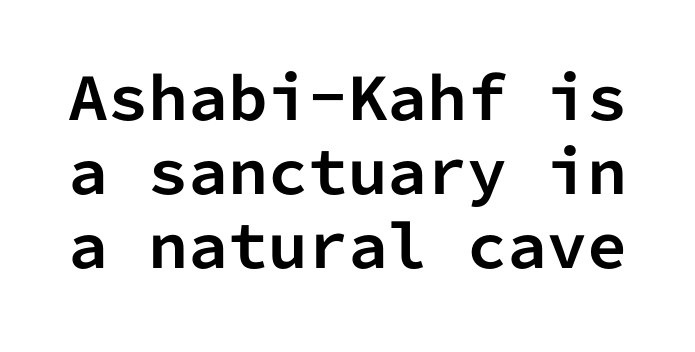
Posture: straight, roman, zero tilt. Observe the absence of serifs on each vertical stroke in this sample. Thick stems and heavy bowls — unmistakably bold. Inter-character spacing is left at the font's built-in metrics. Nobody drew a line under any word here.
